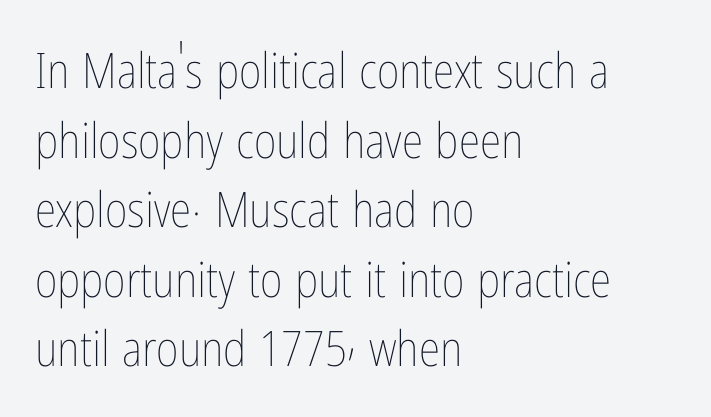
Q: Is the text bold? A: No.
Q: Is the text italic (slanted)? A: No, it is upright.
Q: Is the text underlined? A: No.
Q: How is the paragraph aligned? A: Left-aligned.
Q: Is the spacing between letters normal or unusually wide? A: Normal.
Q: Is the spacing between lines tight, normal or loose? A: Normal.
Q: Width (condensed, normal, or wide)? A: Condensed.
Q: Stroke contrast? A: Low.
Q: x-height? A: Medium.
Q: Monospaced? A: No.
